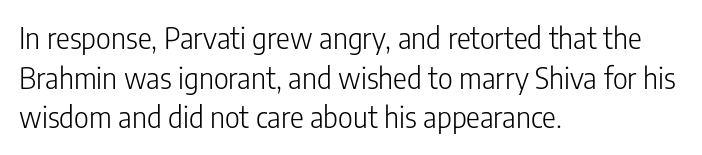
All the whitespace from short lines collects on the right. Weight: not bold — regular or lighter. Compared with typical body copy, the letter spacing here is the same. The leading is moderate, giving the passage an even texture. The font's upright variant was chosen for this text.
